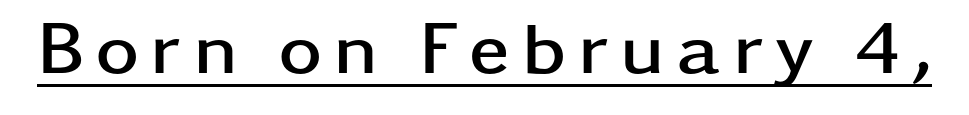
{"serif": "no", "italic": "no", "bold": "yes", "weight": "semibold", "width": "wide", "stroke_contrast": "low", "x_height": "medium", "monospaced": "no", "underline": "yes", "glyph_px": 74}
